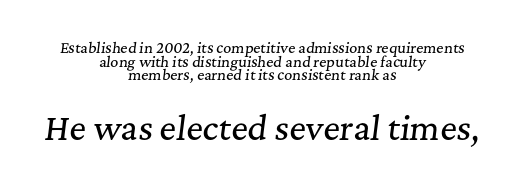
Q: Is the text italic (slanted)? A: Yes, it leans right by about 7 degrees.
Q: Is the typeface a serif or a sans-serif typeface? A: Serif.
Q: Is the text underlined? A: No.
Q: How is the paragraph aligned? A: Centered.
Q: Is the spacing between letters normal or unusually wide? A: Normal.
Q: Is the spacing between lines tight, normal or loose? A: Tight.
Q: Which block of text is set in a larger size, the first (top) or the second (bottom)? A: The second (bottom) one.
Q: Width (condensed, normal, or wide)? A: Normal.
Q: Stroke contrast? A: Medium.
Q: x-height? A: Medium.
Q: Monospaced? A: No.
